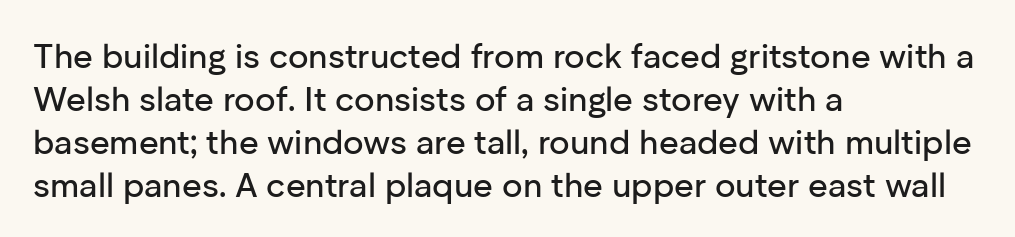
{"serif": "no", "italic": "no", "width": "normal", "stroke_contrast": "low", "x_height": "medium", "monospaced": "no", "underline": "no", "align": "left", "line_spacing": "normal", "line_spacing_ratio": 1.26, "letter_spacing": "normal", "letter_spacing_em": 0.0, "glyph_px": 34}
